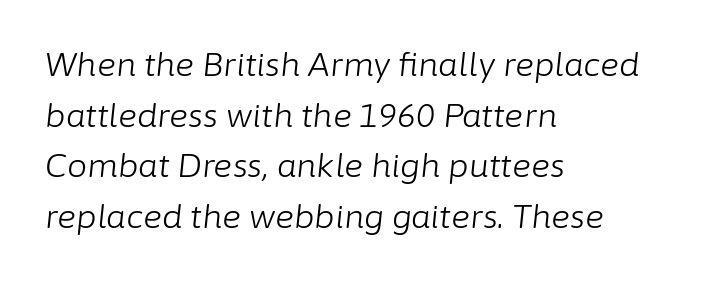
The passage shown is typed in a proportional face where columns would drift. Letters rest on an invisible, unmarked baseline. No extra ink here — the face is not bold. Students, observe: this is what conventionally led text looks like.
